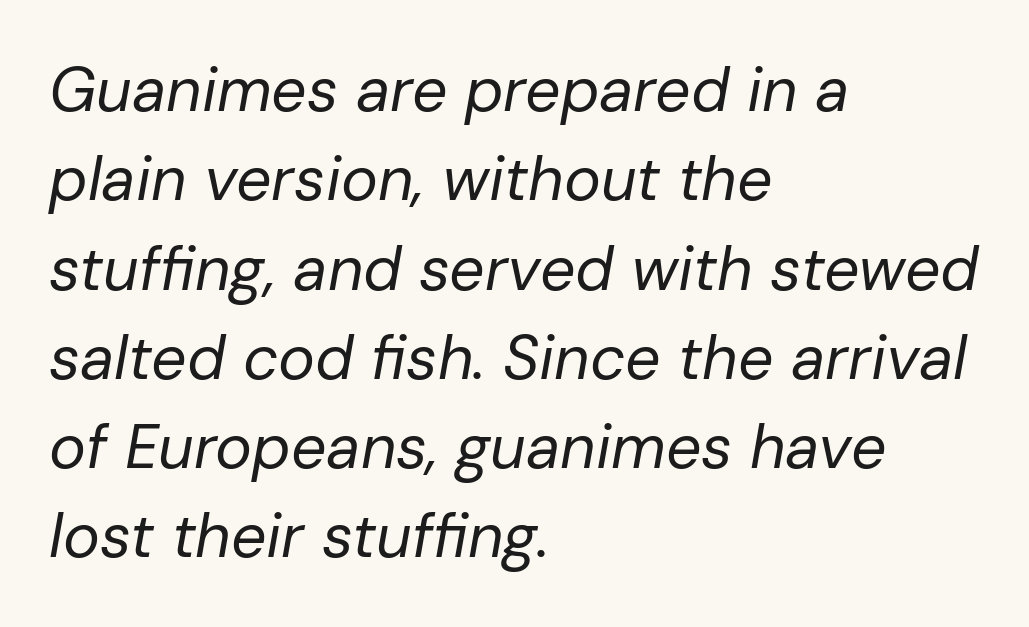
Q: Is the text bold? A: No.
Q: Is the text italic (slanted)? A: Yes, it leans right by about 10 degrees.
Q: Is the text underlined? A: No.
Q: How is the paragraph aligned? A: Left-aligned.
Q: Is the spacing between letters normal or unusually wide? A: Normal.
Q: Is the spacing between lines tight, normal or loose? A: Normal.
Q: Width (condensed, normal, or wide)? A: Normal.
Q: Stroke contrast? A: Low.
Q: x-height? A: Medium.
Q: Monospaced? A: No.
